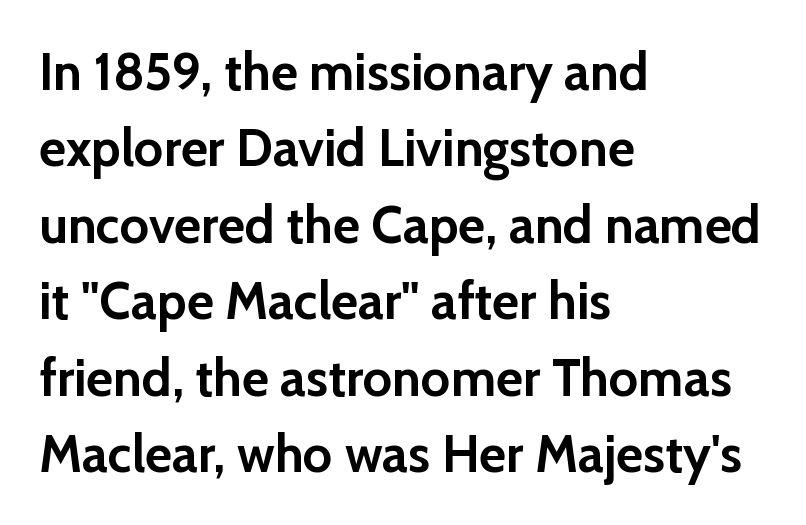
The image shows 52 px semibold sans-serif type, upright; set left-aligned, normal line spacing (1.47x), normal letter spacing, not underlined; low stroke contrast and a medium x-height.
